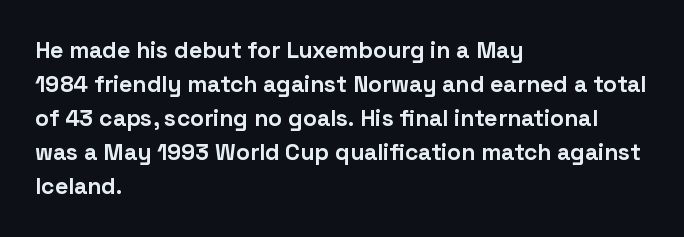
The strip under each line holds only bare page. How are the letters spaced? Ordinarily, with no added tracking. Line spacing here is normal. This rendering uses left alignment, leaving the right contour irregular. When letters stand straight like this, we call the style roman or upright. The rendering uses a bold face; every stroke is thick and dark.
